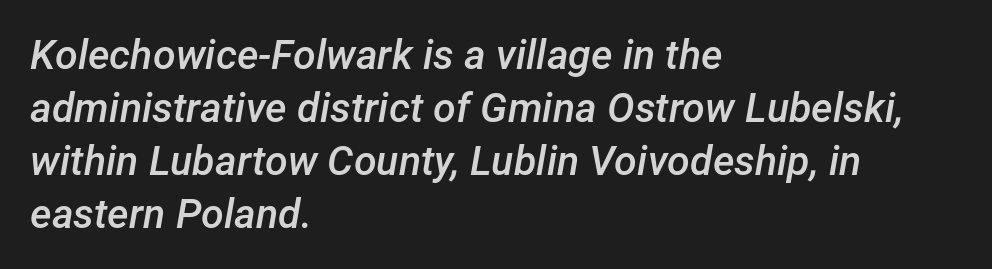
Q: Is the text bold? A: Semi-bold.
Q: Is the text italic (slanted)? A: Yes, it leans right by about 12 degrees.
Q: Is the text underlined? A: No.
Q: How is the paragraph aligned? A: Left-aligned.
Q: Is the spacing between letters normal or unusually wide? A: Normal.
Q: Is the spacing between lines tight, normal or loose? A: Normal.
Q: Width (condensed, normal, or wide)? A: Normal.
Q: Stroke contrast? A: Low.
Q: x-height? A: Medium.
Q: Monospaced? A: No.
